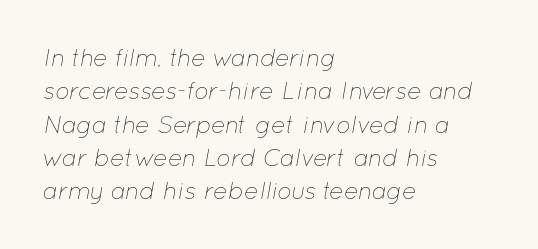
The image shows 24 px text type, italic (leaning right); set left-aligned, normal line spacing (1.39x), normal letter spacing, not underlined.
